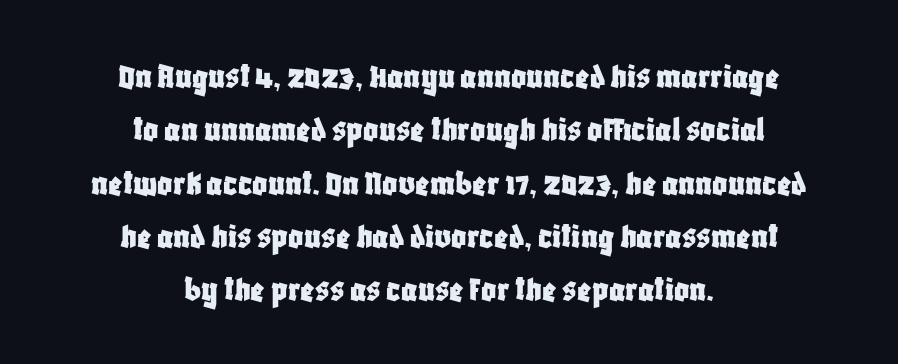
The image shows 37 px condensed sans-serif type, upright; set centered, normal line spacing (1.44x), normal letter spacing, not underlined; low stroke contrast and a large x-height.
